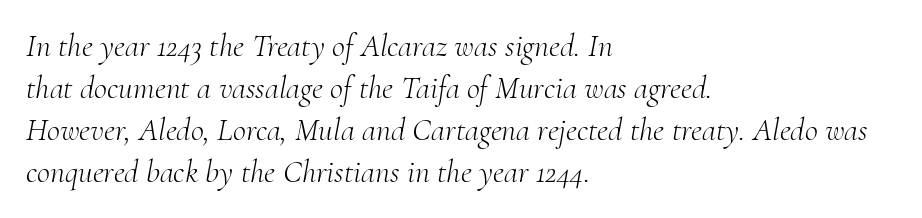
{"serif": "yes", "italic": "yes", "lean": "right", "slant_degrees": 10, "bold": "no", "weight": "light", "width": "normal", "stroke_contrast": "medium", "x_height": "small", "monospaced": "no", "underline": "no", "align": "left", "line_spacing": "normal", "line_spacing_ratio": 1.31, "letter_spacing": "normal", "letter_spacing_em": 0.0, "glyph_px": 32}
